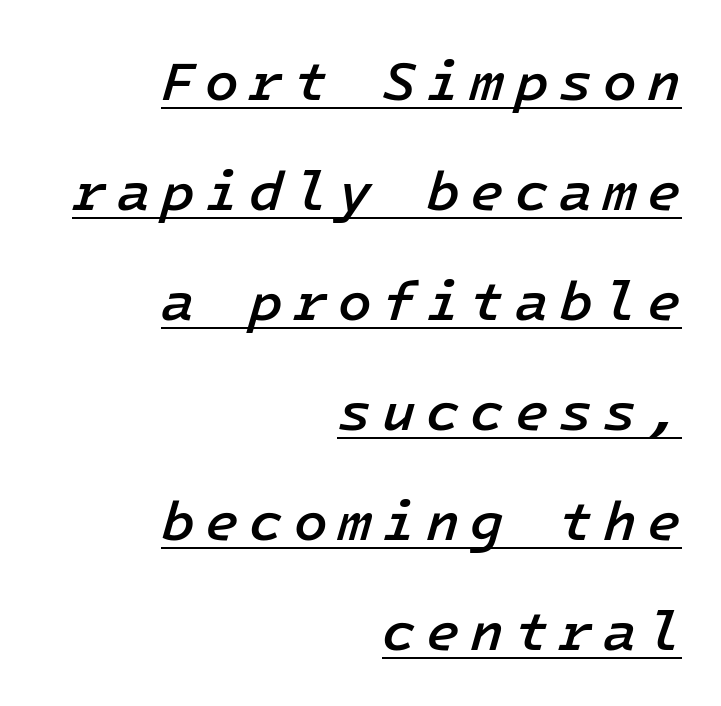
Caption: semibold face, moderately heavy strokes. Vertical spacing — loose. Notice how the stems are inclined rather than vertical — that's the hallmark of italics. The typesetter chose a ragged-left arrangement here. Is there an underline? Yes — a line sits under the letters.
